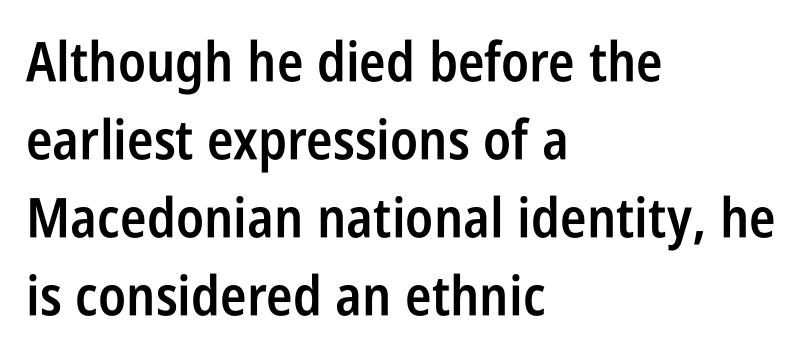
Q: Is the text bold? A: Semi-bold.
Q: Is the text italic (slanted)? A: No, it is upright.
Q: Is the typeface a serif or a sans-serif typeface? A: Sans-serif.
Q: Is the text underlined? A: No.
Q: How is the paragraph aligned? A: Left-aligned.
Q: Is the spacing between letters normal or unusually wide? A: Normal.
Q: Is the spacing between lines tight, normal or loose? A: Normal.
Q: Width (condensed, normal, or wide)? A: Condensed.
Q: Stroke contrast? A: Low.
Q: x-height? A: Large.
Q: Monospaced? A: No.
